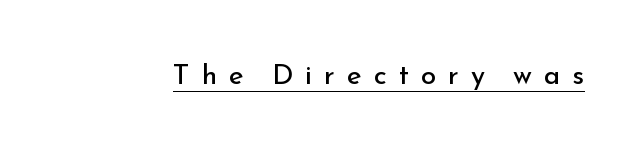
{"serif": "no", "italic": "no", "bold": "no", "weight": "regular", "width": "normal", "stroke_contrast": "low", "x_height": "small", "monospaced": "no", "underline": "yes", "letter_spacing": "wide", "letter_spacing_em": 0.43, "glyph_px": 28}
